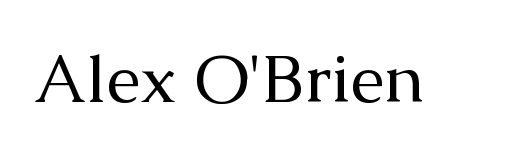
{"serif": "yes", "italic": "no", "bold": "no", "weight": "regular", "width": "normal", "stroke_contrast": "medium", "x_height": "medium", "monospaced": "no", "underline": "no", "letter_spacing": "normal", "letter_spacing_em": 0.0, "glyph_px": 68}
